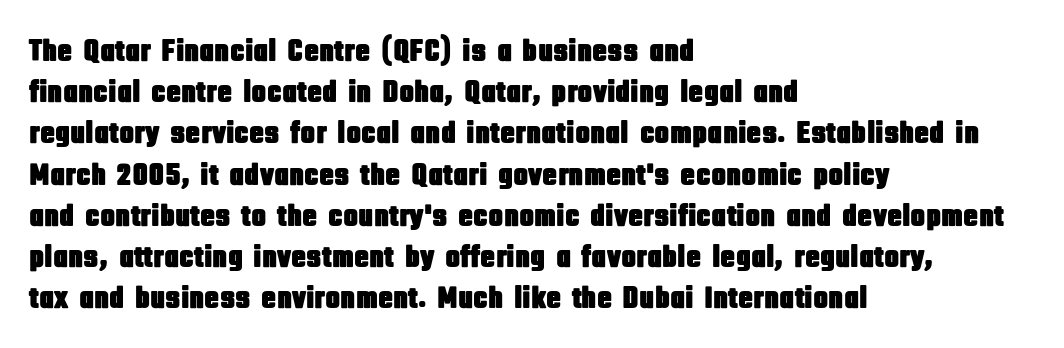
The image shows 31 px condensed sans-serif type, upright; set left-aligned, normal line spacing (1.33x), normal letter spacing, not underlined; low stroke contrast and a large x-height.
